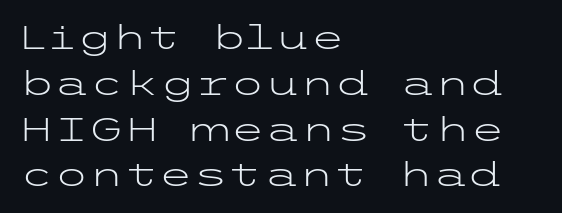
Posture: straight, roman, zero tilt. The font is comparable to plain body text, perhaps lighter. A typesetter would label this face a sans. Check the space under the baseline: it is left empty. Each line starts at the same left margin while the right side varies. The passage shown stacks its lines at a standard gap.
